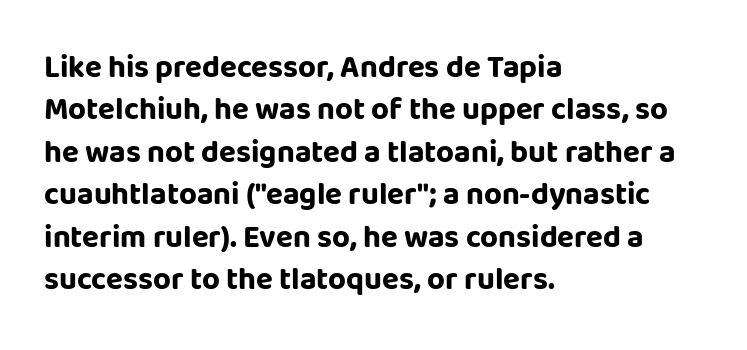
The typesetting leans heavy: a genuine bold. A sans-serif font was chosen for this passage. The passage shown is typed in a proportional face where columns would drift. Does extra space separate the letters? No, they use regular spacing. The lettering stays uniformly vertical, giving the passage a roman look.
